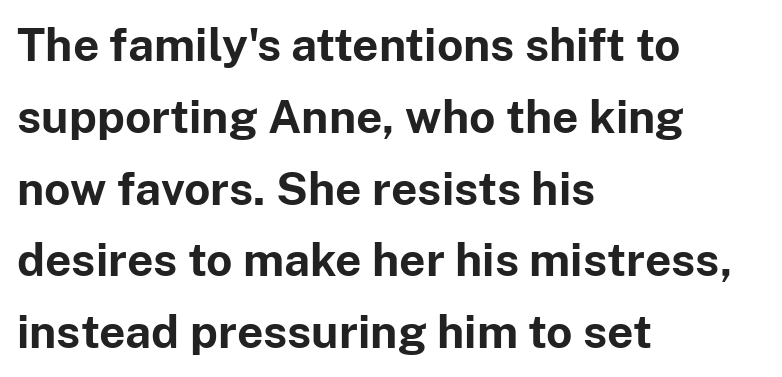
Q: Is the text bold? A: Yes.
Q: Is the text italic (slanted)? A: No, it is upright.
Q: Is the typeface a serif or a sans-serif typeface? A: Sans-serif.
Q: Is the text underlined? A: No.
Q: How is the paragraph aligned? A: Left-aligned.
Q: Is the spacing between letters normal or unusually wide? A: Normal.
Q: Is the spacing between lines tight, normal or loose? A: Normal.
Q: Width (condensed, normal, or wide)? A: Normal.
Q: Stroke contrast? A: Low.
Q: x-height? A: Medium.
Q: Monospaced? A: No.
